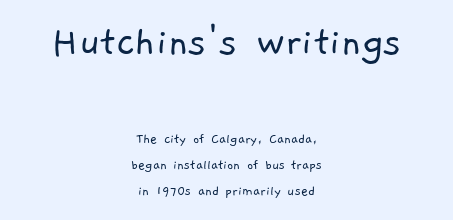
The image shows 44 px light sans-serif type; set centered, line spacing 1.73x, normal letter spacing, not underlined; the first (top) block is 2.93x larger; low stroke contrast and a medium x-height.
